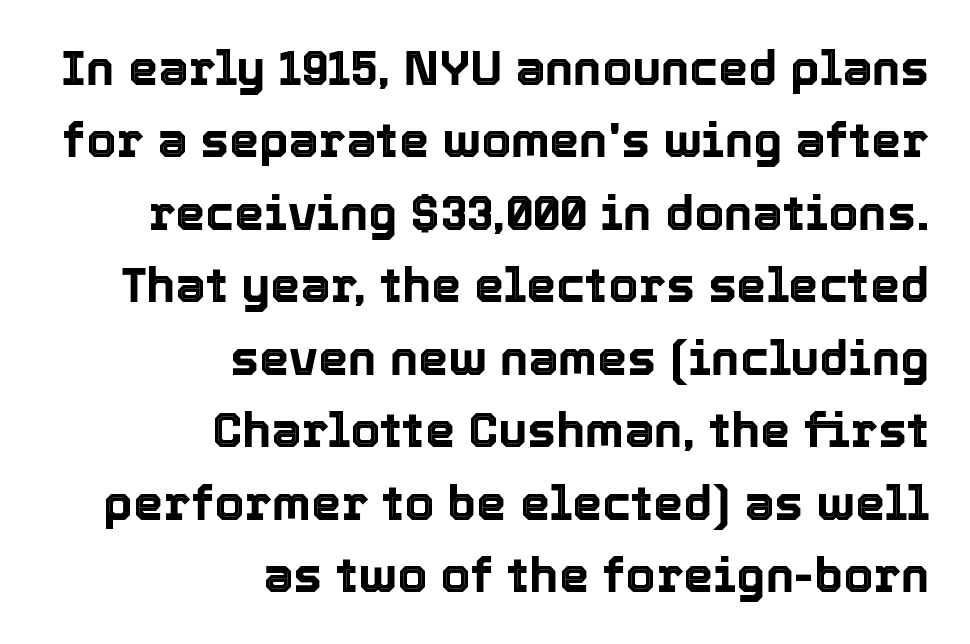
Q: Is the text italic (slanted)? A: No, it is upright.
Q: Is the text underlined? A: No.
Q: How is the paragraph aligned? A: Right-aligned.
Q: Is the spacing between letters normal or unusually wide? A: Normal.
Q: Is the spacing between lines tight, normal or loose? A: Normal.
Q: Width (condensed, normal, or wide)? A: Normal.
Q: x-height? A: Medium.
Q: Monospaced? A: No.
